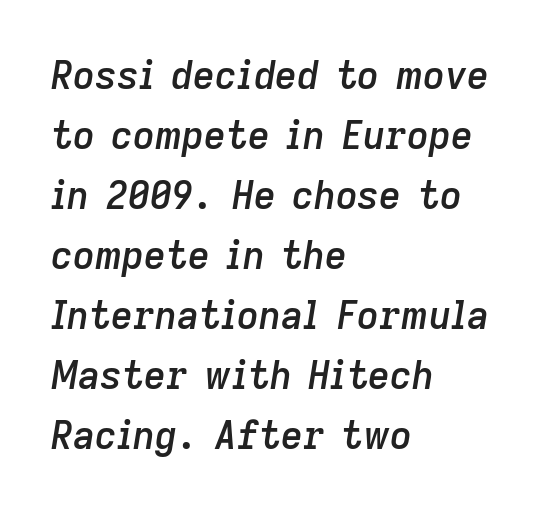
Proportional: the letters do not fall into vertical columns. Typeset ragged right — the left edge is the straight one. The lines sit at an ordinary, default distance from one another. The letters sit at their default tracking, neither squeezed nor spread. The baseline area is clear. Compared with ordinary roman type, these characters are visibly tilted.
